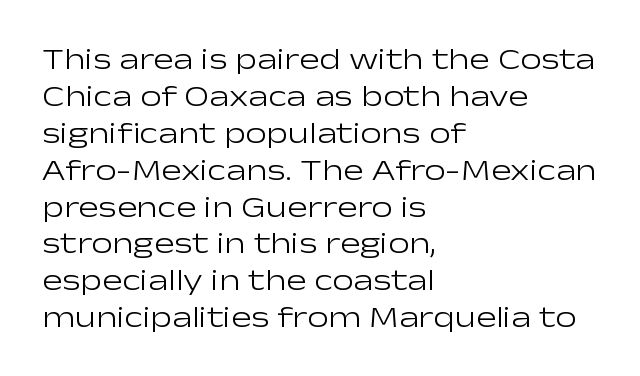
{"serif": "no", "italic": "no", "bold": "no", "weight": "light", "width": "wide", "stroke_contrast": "low", "x_height": "medium", "monospaced": "no", "underline": "no", "align": "left", "line_spacing_ratio": 1.23, "letter_spacing": "normal", "letter_spacing_em": 0.0, "glyph_px": 30}
